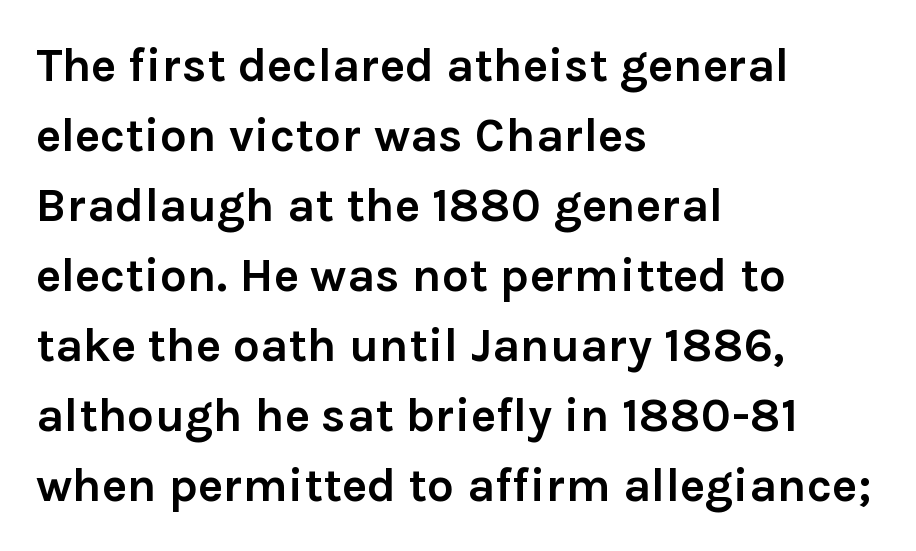
{"serif": "no", "italic": "no", "bold": "yes", "weight": "semibold", "width": "normal", "x_height": "medium", "monospaced": "no", "underline": "no", "align": "left", "line_spacing": "normal", "line_spacing_ratio": 1.46, "letter_spacing": "normal", "letter_spacing_em": 0.0, "glyph_px": 48}
